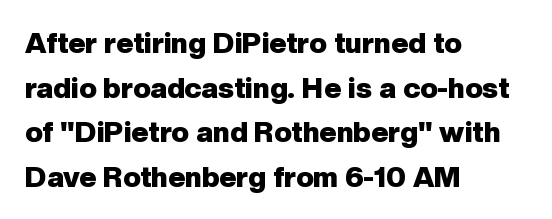
Compared with an ordinary text face, these strokes are far heavier — a full bold. One-word summary of the alignment: left. Looks like regular typesetting: each glyph gets only the width it needs. The passage shown is typeset with a sans-serif family. This is the regular roman posture of the typeface. Observe the ordinary spacing: letters are neighbours, not strangers.
